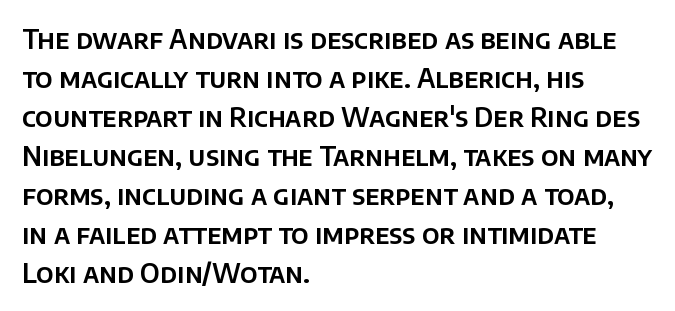
The compositor pushed each line to the left boundary. Every stem runs plumb, perpendicular to the baseline. This sample keeps an unexceptional amount of space between lines. Here the glyphs are tracked normally, forming tight word shapes. Descender tails drop into unmarked territory.
